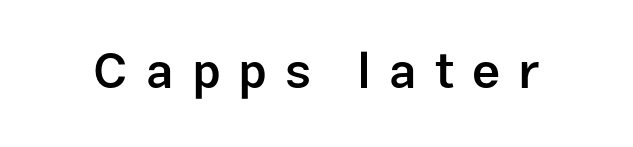
Words float on clear page, feet unadorned. Unlike italic type, these characters show no tilt at all. These lines have a slow, spaced-out rhythm from letter to letter. Is this a sans? Yes — the strokes have no serifs. I'd describe the lettering as semibold — firm but not a full bold.
